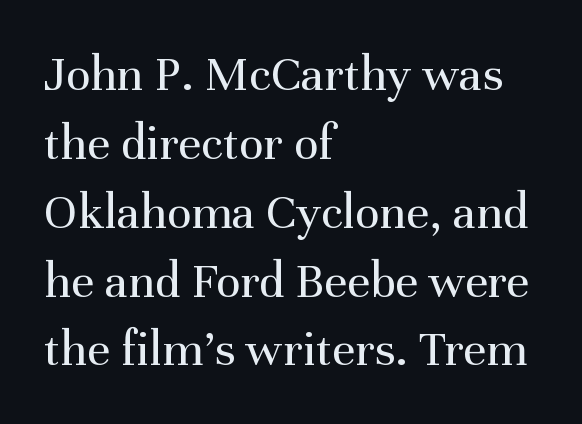
Q: Is the text bold? A: No.
Q: Is the text italic (slanted)? A: No, it is upright.
Q: Is the typeface a serif or a sans-serif typeface? A: Serif.
Q: Is the text underlined? A: No.
Q: How is the paragraph aligned? A: Left-aligned.
Q: Is the spacing between letters normal or unusually wide? A: Normal.
Q: Is the spacing between lines tight, normal or loose? A: Normal.
Q: Width (condensed, normal, or wide)? A: Normal.
Q: Stroke contrast? A: Medium.
Q: x-height? A: Medium.
Q: Monospaced? A: No.
